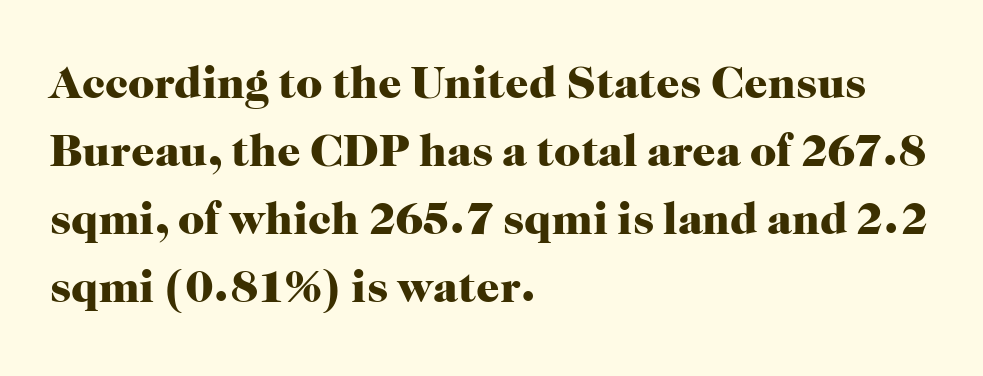
This sample has the flowing, uneven cadence of proportional lettering. If you drew a ruler down the left edge, every line would touch it. What kind of face is this? One with serifs. Check the space under the baseline: it is left empty. You can tell it's not italic because the verticals are truly vertical.
